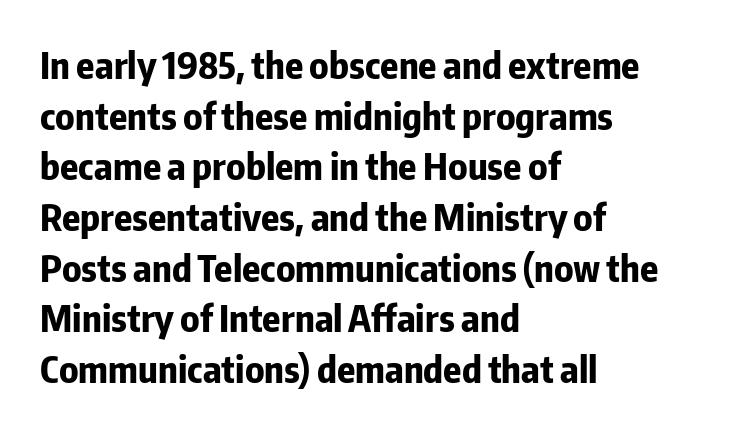
Q: Is the text bold? A: Yes.
Q: Is the text italic (slanted)? A: No, it is upright.
Q: Is the typeface a serif or a sans-serif typeface? A: Sans-serif.
Q: Is the text underlined? A: No.
Q: How is the paragraph aligned? A: Left-aligned.
Q: Is the spacing between letters normal or unusually wide? A: Normal.
Q: Is the spacing between lines tight, normal or loose? A: Normal.
Q: Width (condensed, normal, or wide)? A: Condensed.
Q: Stroke contrast? A: Low.
Q: x-height? A: Medium.
Q: Monospaced? A: No.
